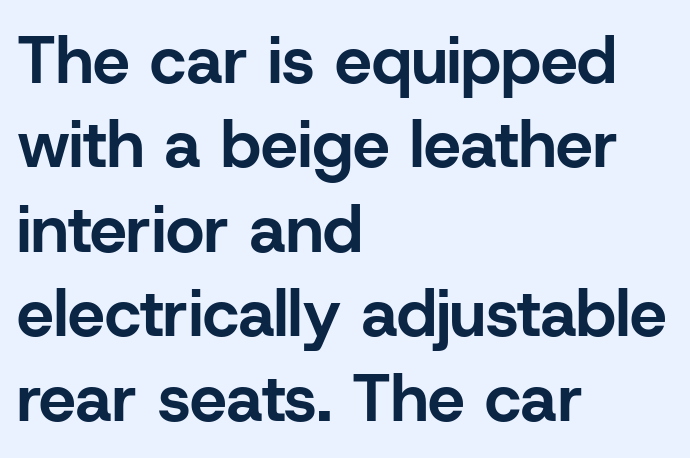
The image shows 66 px bold sans-serif type, upright; set left-aligned, normal line spacing (1.28x), normal letter spacing, not underlined; low stroke contrast and a medium x-height.
